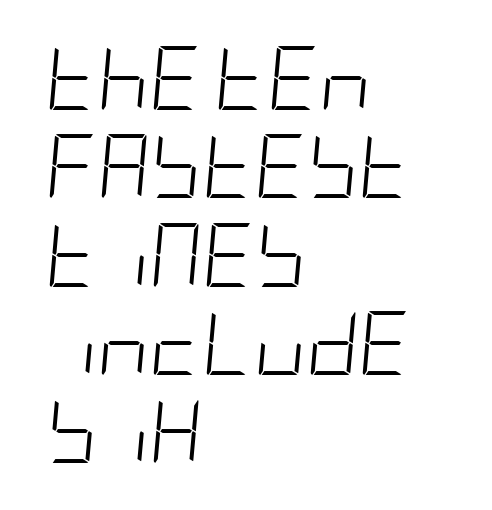
{"italic": "yes", "lean": "right", "slant_degrees": 5, "bold": "no", "weight": "light", "width": "condensed", "stroke_contrast": "low", "x_height": "large", "underline": "no", "align": "left", "line_spacing": "normal", "line_spacing_ratio": 1.38, "letter_spacing": "normal", "letter_spacing_em": 0.0, "glyph_px": 64}
